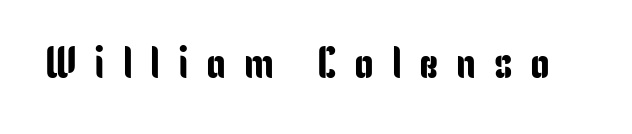
The image shows 44 px condensed sans-serif type, upright; set unusually wide letter spacing (+0.4 em), not underlined; low stroke contrast and a medium x-height.
